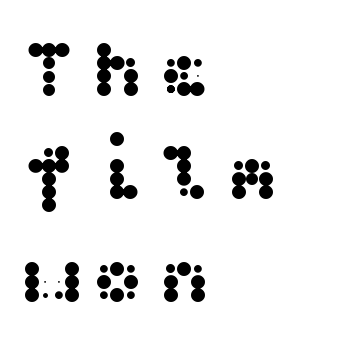
The image shows 80 px wide sans-serif type, upright; set left-aligned, normal line spacing (1.29x), not underlined; medium stroke contrast and a medium x-height.
